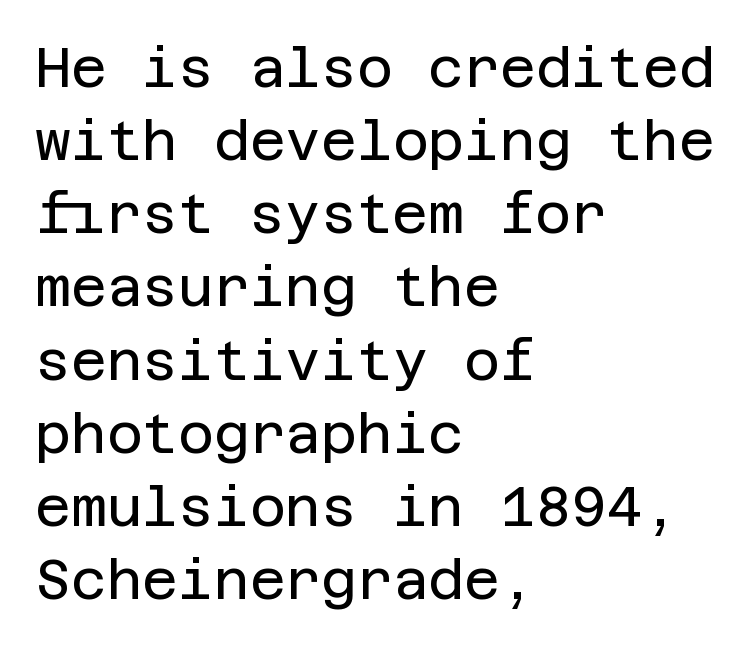
This is not heavy type; no bold has been used. Grotesque or geometric, the face here clearly has no serifs. Inter-character spacing is left at the font's built-in metrics. Underlining? Definitely not there. Normally led — the rows are evenly, conventionally spaced. The specimen reads as upright at a glance.
